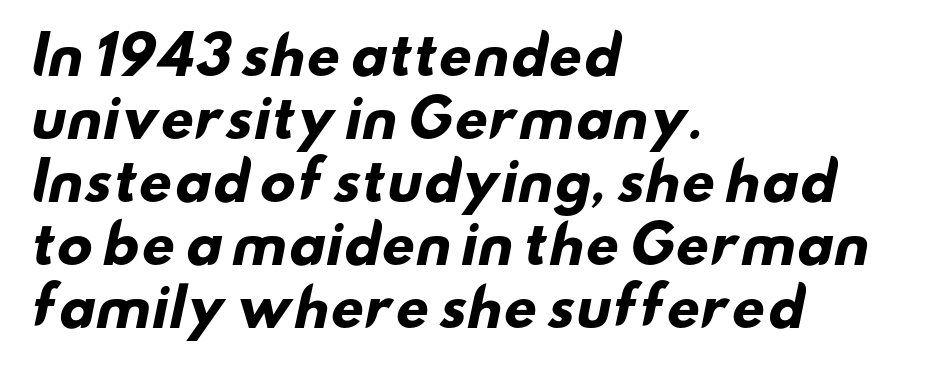
{"serif": "no", "bold": "yes", "weight": "heavy", "width": "wide", "stroke_contrast": "low", "x_height": "small", "monospaced": "no", "underline": "no", "align": "left", "line_spacing_ratio": 1.21, "letter_spacing": "normal", "letter_spacing_em": 0.0, "glyph_px": 52}
